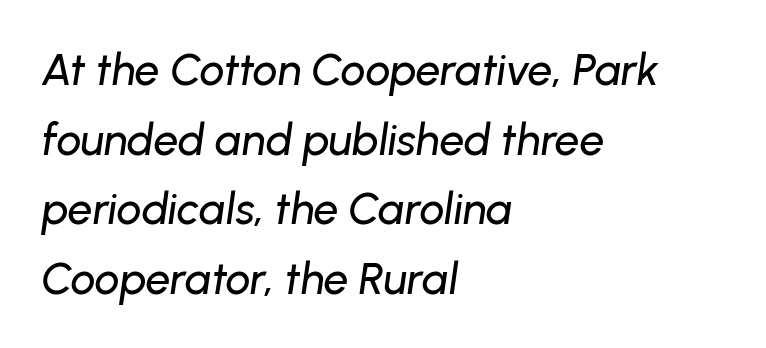
{"italic": "yes", "lean": "right", "slant_degrees": 8, "width": "normal", "stroke_contrast": "low", "x_height": "medium", "monospaced": "no", "underline": "no", "align": "left", "line_spacing": "normal", "line_spacing_ratio": 1.58, "letter_spacing": "normal", "letter_spacing_em": 0.0, "glyph_px": 44}
